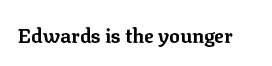
The rendering keeps characters at their native spacing. Underlining? Definitely not there. Nope, not italic — everything's standing straight. Set as a true bold cut, around the 700 mark.
